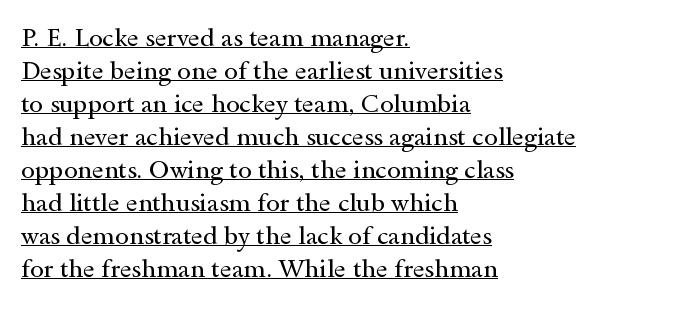
The image shows 25 px text type, upright; set left-aligned, normal line spacing (1.32x), normal letter spacing, underlined.
